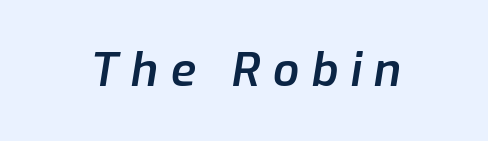
The image shows 46 px semibold type, italic (leaning right); set unusually wide letter spacing (+0.27 em), not underlined; low stroke contrast and a medium x-height.
